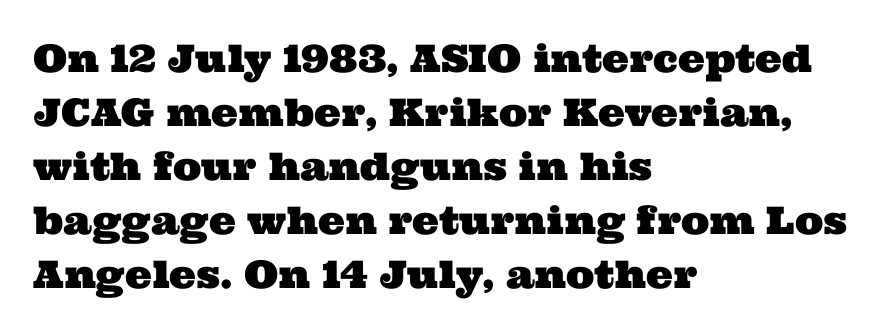
The tracking reads as untouched default to a designer's eye. Horizontal alignment here is leftward, the default for most running prose. Decoration check: the copy has no underline. The leading is moderate, giving the passage an even texture. The letters advance in unequal steps, a hallmark of proportional type. Letterform terminals end in serifs throughout the passage.
